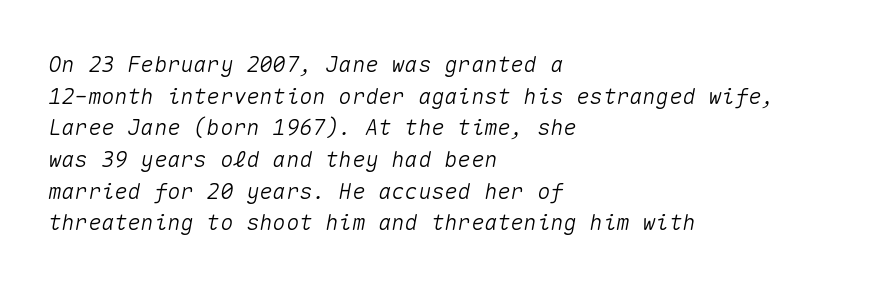
Q: Is the text italic (slanted)? A: Yes, it leans right by about 10 degrees.
Q: Is the text underlined? A: No.
Q: How is the paragraph aligned? A: Left-aligned.
Q: Is the spacing between letters normal or unusually wide? A: Normal.
Q: Is the spacing between lines tight, normal or loose? A: Normal.
